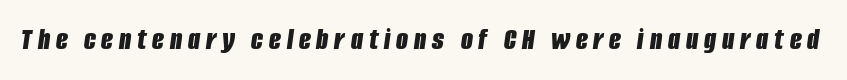
Q: Is the text bold? A: Yes.
Q: Is the text italic (slanted)? A: Yes, it leans right by about 8 degrees.
Q: Is the text underlined? A: No.
Q: Width (condensed, normal, or wide)? A: Condensed.
Q: Stroke contrast? A: Low.
Q: x-height? A: Large.
Q: Monospaced? A: No.
